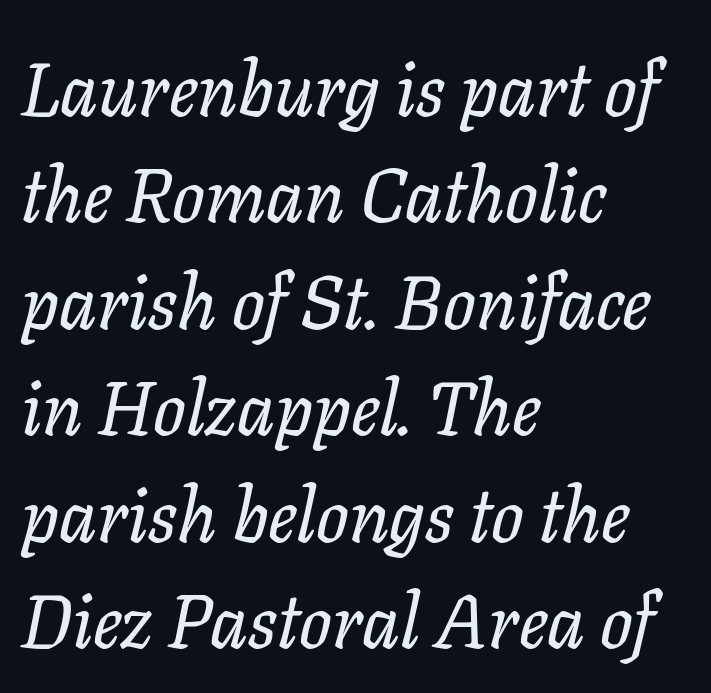
Q: Is the text italic (slanted)? A: Yes, it leans right by about 11 degrees.
Q: Is the typeface a serif or a sans-serif typeface? A: Serif.
Q: Is the text underlined? A: No.
Q: How is the paragraph aligned? A: Left-aligned.
Q: Is the spacing between letters normal or unusually wide? A: Normal.
Q: Is the spacing between lines tight, normal or loose? A: Normal.
Q: Width (condensed, normal, or wide)? A: Normal.
Q: Stroke contrast? A: Low.
Q: x-height? A: Medium.
Q: Monospaced? A: No.
